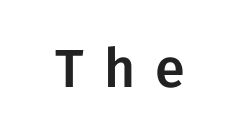
The image shows 54 px sans-serif type, upright; set unusually wide letter spacing (+0.37 em), not underlined; low stroke contrast and a medium x-height.
